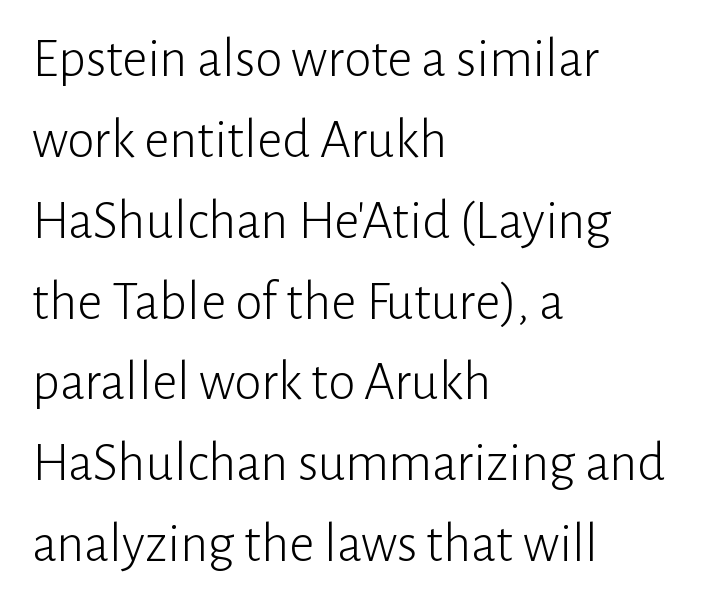
The image shows 55 px light sans-serif type, upright; set left-aligned, normal line spacing (1.47x), normal letter spacing, not underlined; low stroke contrast and a medium x-height.
